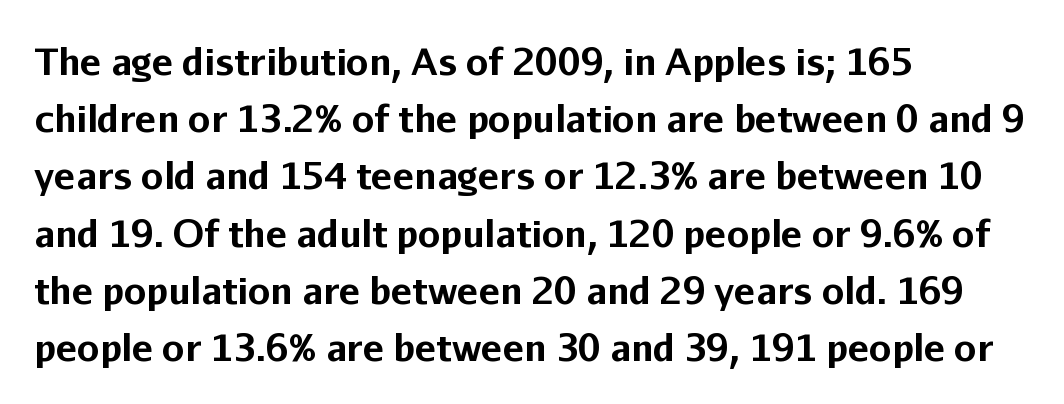
Q: Is the text bold? A: Yes.
Q: Is the text italic (slanted)? A: No, it is upright.
Q: Is the typeface a serif or a sans-serif typeface? A: Sans-serif.
Q: Is the text underlined? A: No.
Q: How is the paragraph aligned? A: Left-aligned.
Q: Is the spacing between letters normal or unusually wide? A: Normal.
Q: Is the spacing between lines tight, normal or loose? A: Normal.
Q: Width (condensed, normal, or wide)? A: Normal.
Q: Stroke contrast? A: Low.
Q: x-height? A: Medium.
Q: Monospaced? A: No.
